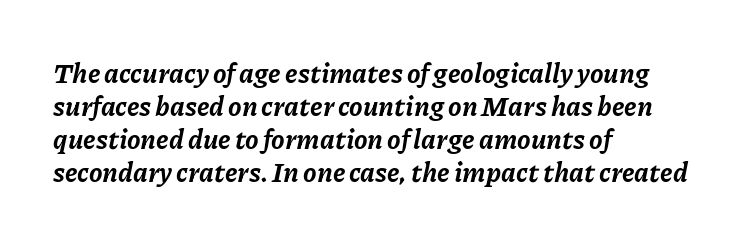
Q: Is the text bold? A: Yes.
Q: Is the text italic (slanted)? A: Yes, it leans right by about 11 degrees.
Q: Is the text underlined? A: No.
Q: How is the paragraph aligned? A: Left-aligned.
Q: Is the spacing between letters normal or unusually wide? A: Normal.
